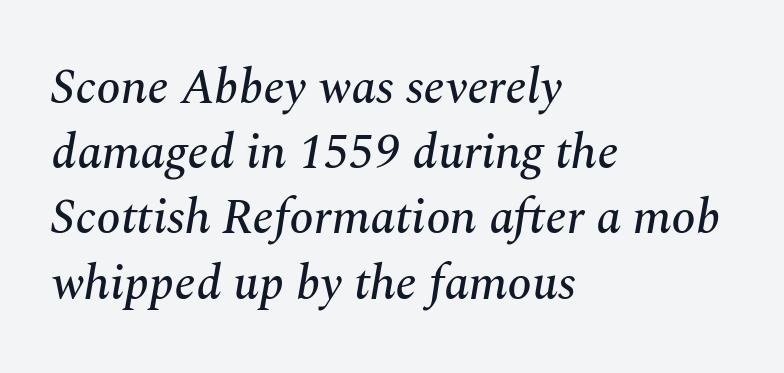
Each letter keeps its own natural width here, so spacing adapts to shape. Style check: oblique. Honestly, the row spacing looks completely unremarkable. The type family on display is of the serif kind. Does extra space separate the letters? No, they use regular spacing.
